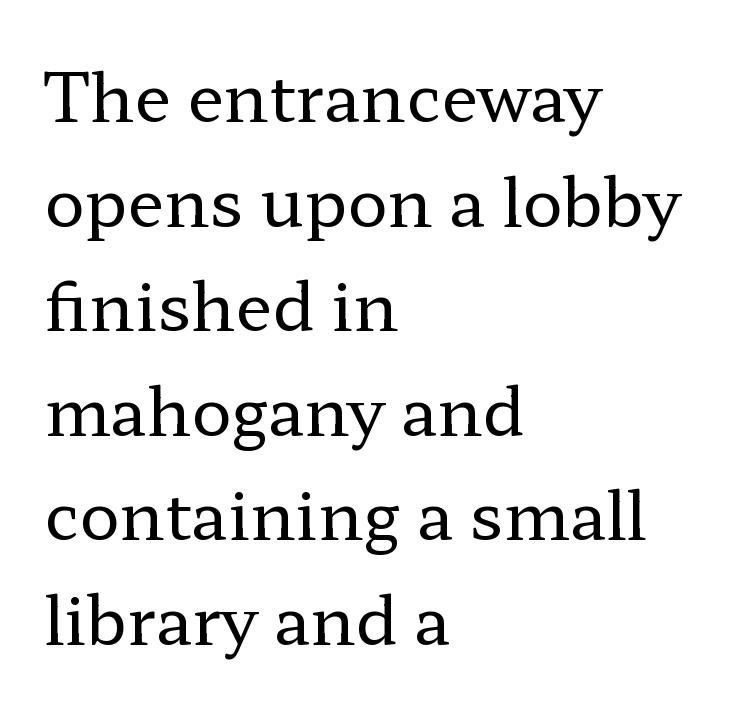
Q: Is the text bold? A: No.
Q: Is the text italic (slanted)? A: No, it is upright.
Q: Is the typeface a serif or a sans-serif typeface? A: Serif.
Q: Is the text underlined? A: No.
Q: How is the paragraph aligned? A: Left-aligned.
Q: Is the spacing between letters normal or unusually wide? A: Normal.
Q: Is the spacing between lines tight, normal or loose? A: Normal.
Q: Width (condensed, normal, or wide)? A: Wide.
Q: Stroke contrast? A: Low.
Q: x-height? A: Medium.
Q: Monospaced? A: No.
